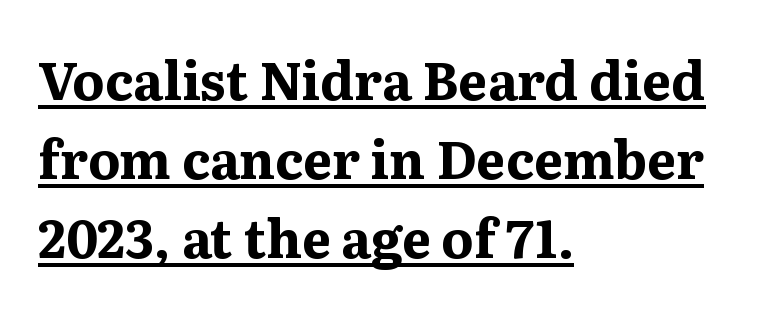
Q: Is the text bold? A: Yes.
Q: Is the text italic (slanted)? A: No, it is upright.
Q: Is the typeface a serif or a sans-serif typeface? A: Serif.
Q: Is the text underlined? A: Yes.
Q: How is the paragraph aligned? A: Left-aligned.
Q: Is the spacing between letters normal or unusually wide? A: Normal.
Q: Is the spacing between lines tight, normal or loose? A: Normal.
Q: Width (condensed, normal, or wide)? A: Normal.
Q: Stroke contrast? A: Medium.
Q: x-height? A: Medium.
Q: Monospaced? A: No.
